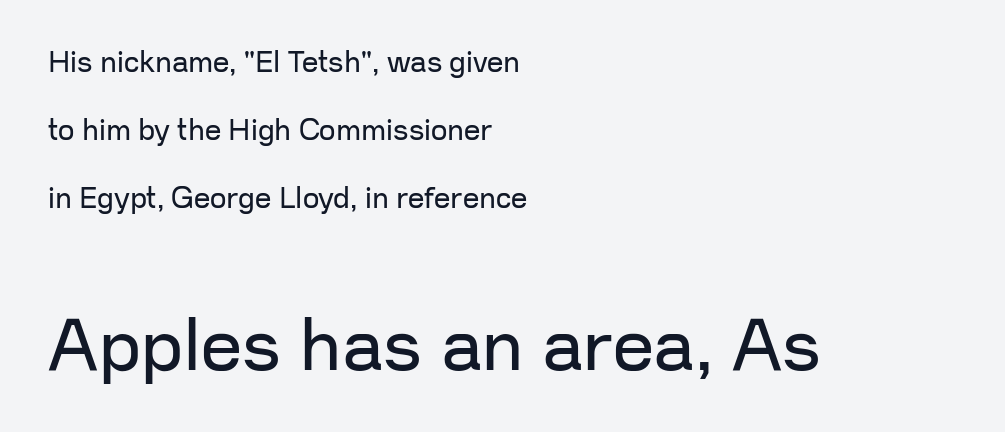
Q: Is the text bold? A: No.
Q: Is the text italic (slanted)? A: No, it is upright.
Q: Is the typeface a serif or a sans-serif typeface? A: Sans-serif.
Q: Is the text underlined? A: No.
Q: How is the paragraph aligned? A: Left-aligned.
Q: Is the spacing between letters normal or unusually wide? A: Normal.
Q: Is the spacing between lines tight, normal or loose? A: Loose.
Q: Which block of text is set in a larger size, the first (top) or the second (bottom)? A: The second (bottom) one.
Q: Width (condensed, normal, or wide)? A: Normal.
Q: Stroke contrast? A: Low.
Q: x-height? A: Medium.
Q: Monospaced? A: No.
